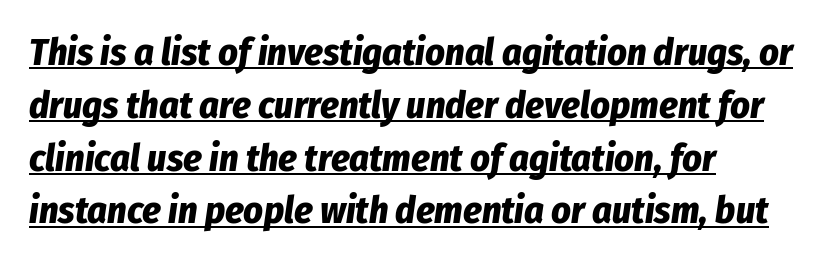
{"italic": "yes", "lean": "right", "slant_degrees": 8, "bold": "yes", "weight": "bold", "width": "condensed", "stroke_contrast": "low", "x_height": "medium", "monospaced": "no", "underline": "yes", "align": "left", "line_spacing": "normal", "line_spacing_ratio": 1.39, "letter_spacing": "normal", "letter_spacing_em": 0.0, "glyph_px": 38}
